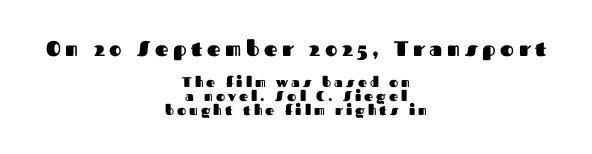
Designer's note — italics off, roman on. Baseline-to-baseline distance is barely more than the letter height. The line texture is sparse and dotted thanks to wide tracking. One-word summary of the alignment: center. Note: larger setting up top, smaller setting below. How heavy is the stroke? Heavy — this is a bold.
